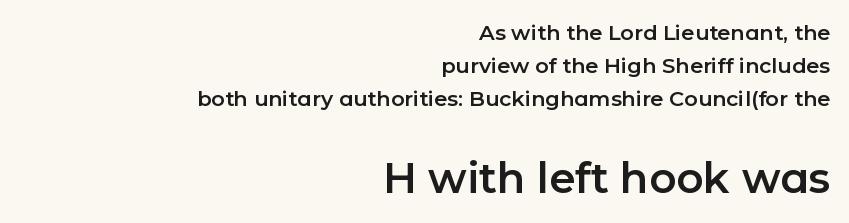
{"serif": "no", "italic": "no", "width": "normal", "stroke_contrast": "low", "x_height": "medium", "monospaced": "no", "underline": "no", "align": "right", "line_spacing": "normal", "line_spacing_ratio": 1.57, "letter_spacing": "normal", "letter_spacing_em": 0.0, "larger_block": "second", "size_ratio": 2.0, "glyph_px": 42}
